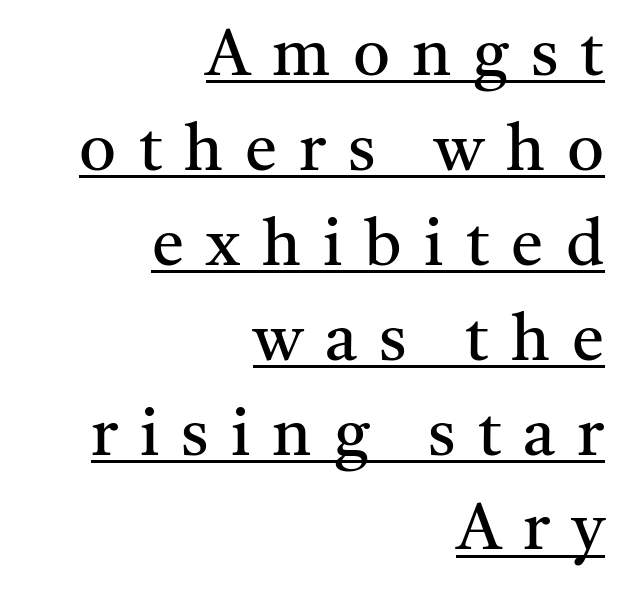
The image shows 65 px regular-weight serif type, upright; set right-aligned, normal line spacing (1.46x), unusually wide letter spacing (+0.34 em), underlined; medium stroke contrast and a medium x-height.
